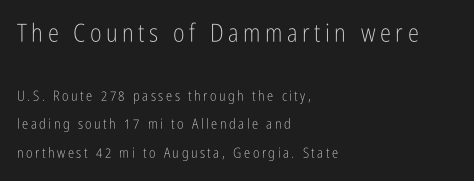
{"italic": "no", "bold": "no", "underline": "no", "align": "left", "line_spacing": "loose", "line_spacing_ratio": 2.01, "larger_block": "first", "size_ratio": 1.79, "glyph_px": 25}
